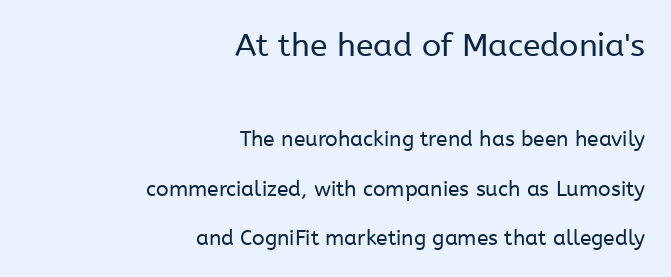
{"serif": "no", "italic": "no", "bold": "no", "weight": "regular", "width": "normal", "stroke_contrast": "low", "x_height": "medium", "monospaced": "no", "underline": "no", "align": "right", "line_spacing": "loose", "line_spacing_ratio": 2.34, "letter_spacing": "normal", "letter_spacing_em": 0.0, "larger_block": "first", "size_ratio": 1.52, "glyph_px": 32}
